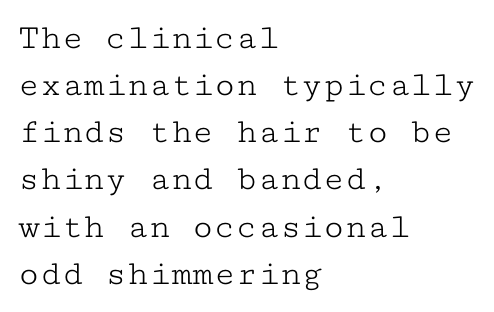
The image shows 36 px light, wide serif type, upright, monospaced; set left-aligned, normal line spacing (1.31x), normal letter spacing, not underlined; low stroke contrast and a medium x-height.
